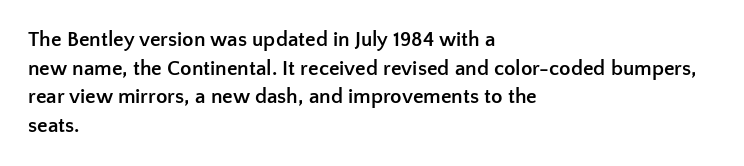
{"italic": "no", "bold": "yes", "underline": "no", "align": "left", "line_spacing": "normal", "line_spacing_ratio": 1.36, "letter_spacing": "normal", "letter_spacing_em": 0.0, "glyph_px": 21}
